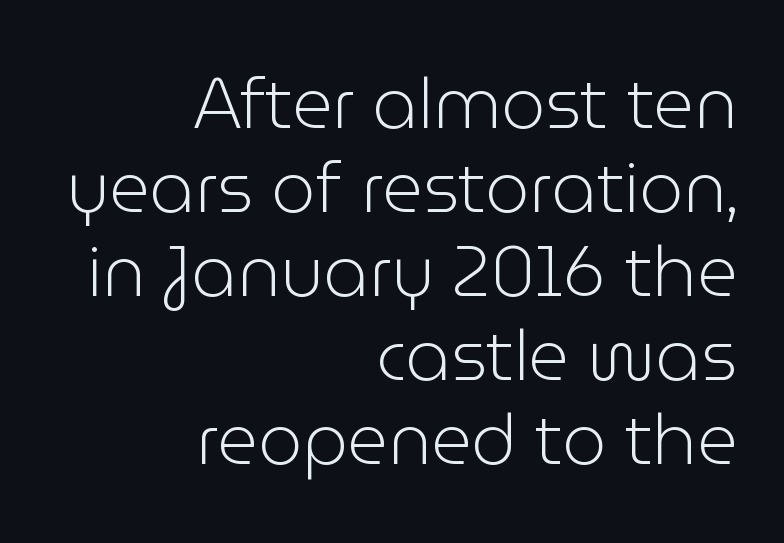
Every character sits straight up, as roman type does. Between one letter and the next there's only the usual sliver of space. Serif or sans? Sans — the stroke terminals are bare. Proportional: the letters do not fall into vertical columns. Line endings align vertically; line beginnings do not.
